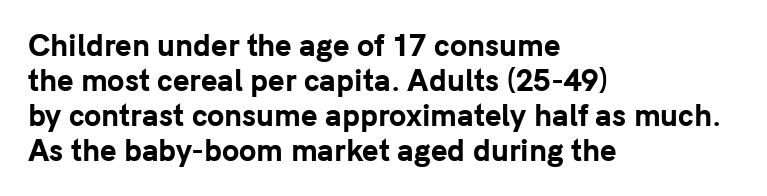
The image shows 28 px bold sans-serif type, upright; set left-aligned, normal line spacing (1.25x), normal letter spacing, not underlined; low stroke contrast and a medium x-height.
